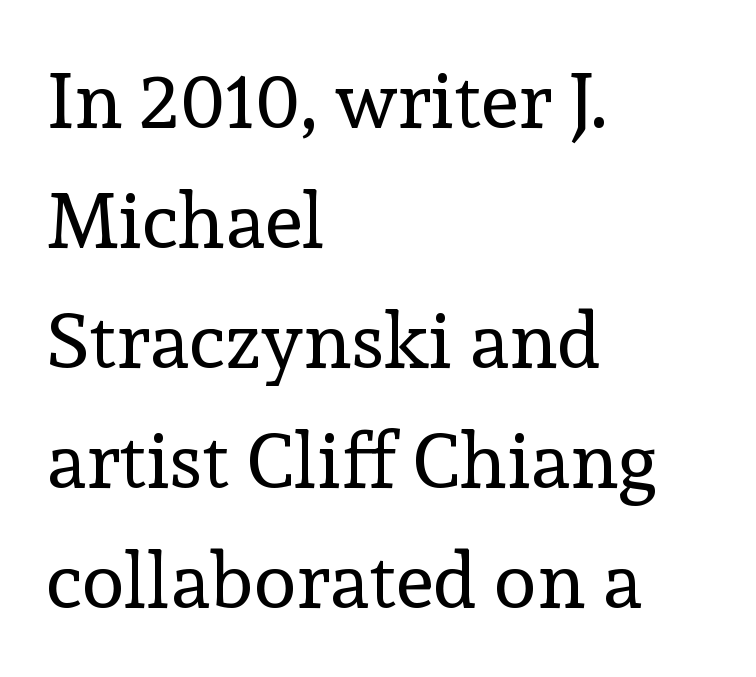
Look at the tracking — it's just the regular setting, nothing added. Observe the serifs anchoring each vertical stroke in this sample. You could not count columns in this text — the font is proportionally spaced. Visually the block forms a straight wall on the left and a jagged coastline on the right.
